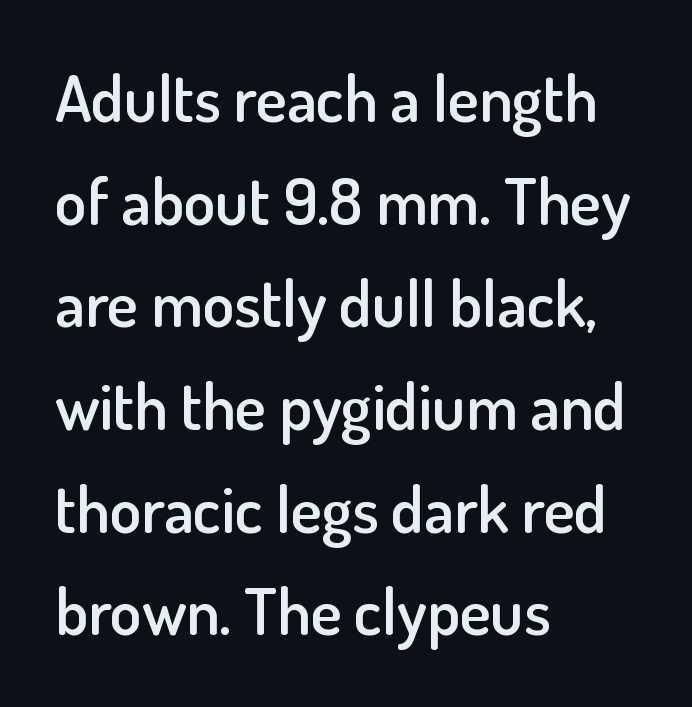
Q: Is the text bold? A: Semi-bold.
Q: Is the text italic (slanted)? A: No, it is upright.
Q: Is the typeface a serif or a sans-serif typeface? A: Sans-serif.
Q: Is the text underlined? A: No.
Q: How is the paragraph aligned? A: Left-aligned.
Q: Is the spacing between letters normal or unusually wide? A: Normal.
Q: Is the spacing between lines tight, normal or loose? A: Normal.
Q: Width (condensed, normal, or wide)? A: Normal.
Q: Stroke contrast? A: Low.
Q: x-height? A: Small.
Q: Monospaced? A: No.
